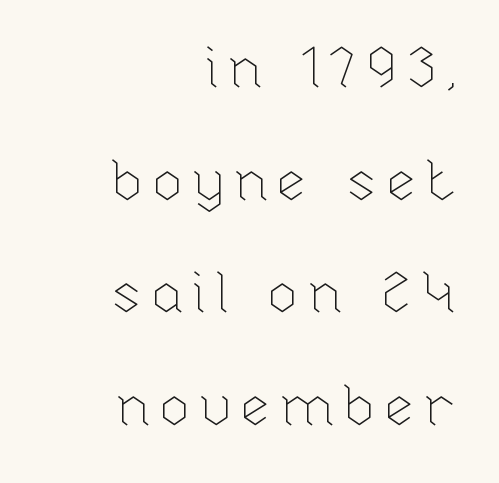
No chunkiness to these letters — they're not bold. Each line ends at the same right margin while the left side varies. Anything drawn beneath the words? Only blank space. Posture: upright roman. The passage shown is typed in a proportional face where columns would drift. Notice the wide empty band between every row — that's loose leading.
